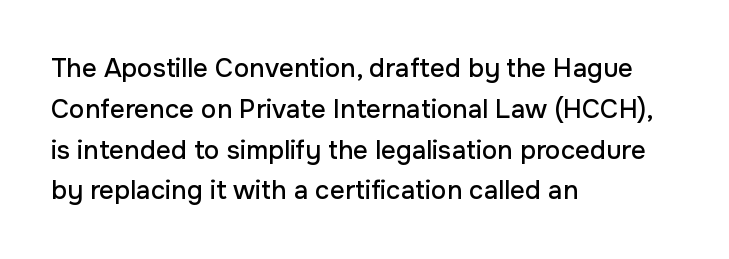
The space between consecutive lines is moderate. This sample uses plain, unmodified letter spacing. Layout note: lines flush left. No italicization has been applied; the sample stays upright. The passage shown is not underscored anywhere.
